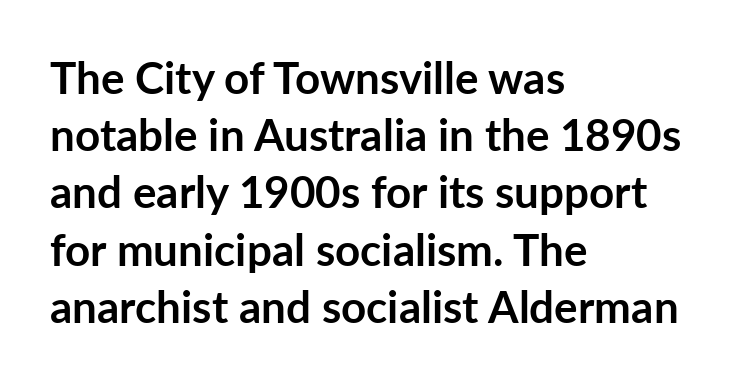
{"serif": "no", "italic": "no", "bold": "yes", "weight": "semibold", "width": "normal", "stroke_contrast": "low", "x_height": "medium", "monospaced": "no", "underline": "no", "align": "left", "line_spacing": "normal", "line_spacing_ratio": 1.3, "letter_spacing": "normal", "letter_spacing_em": 0.0, "glyph_px": 44}
